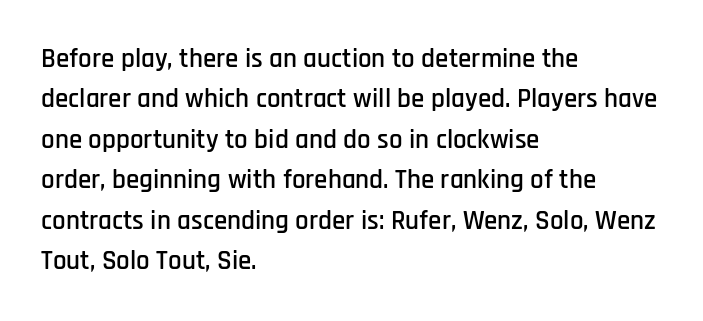
Q: Is the text italic (slanted)? A: No, it is upright.
Q: Is the text underlined? A: No.
Q: How is the paragraph aligned? A: Left-aligned.
Q: Is the spacing between letters normal or unusually wide? A: Normal.
Q: Is the spacing between lines tight, normal or loose? A: Normal.
